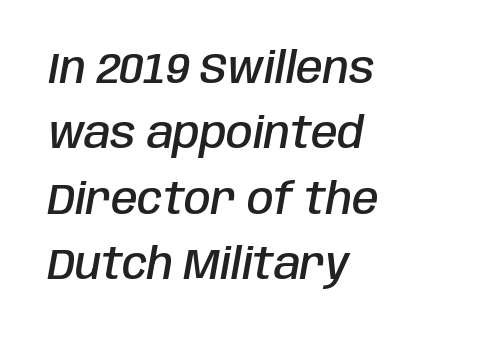
Q: Is the text bold? A: Semi-bold.
Q: Is the text italic (slanted)? A: Yes, it leans right by about 10 degrees.
Q: Is the text underlined? A: No.
Q: How is the paragraph aligned? A: Left-aligned.
Q: Is the spacing between letters normal or unusually wide? A: Normal.
Q: Is the spacing between lines tight, normal or loose? A: Normal.
Q: Width (condensed, normal, or wide)? A: Condensed.
Q: Stroke contrast? A: Low.
Q: x-height? A: Large.
Q: Monospaced? A: No.
